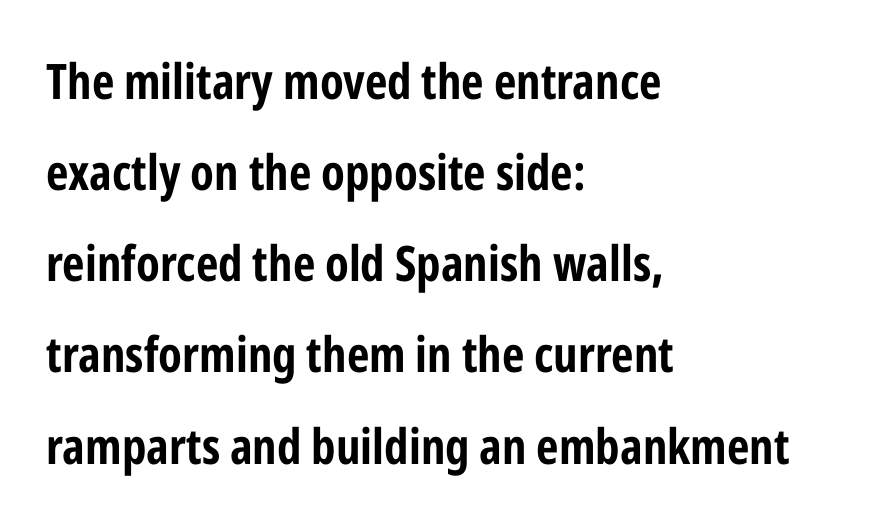
Q: Is the text bold? A: Yes.
Q: Is the text italic (slanted)? A: No, it is upright.
Q: Is the typeface a serif or a sans-serif typeface? A: Sans-serif.
Q: Is the text underlined? A: No.
Q: How is the paragraph aligned? A: Left-aligned.
Q: Is the spacing between letters normal or unusually wide? A: Normal.
Q: Width (condensed, normal, or wide)? A: Condensed.
Q: Stroke contrast? A: Low.
Q: x-height? A: Medium.
Q: Monospaced? A: No.
